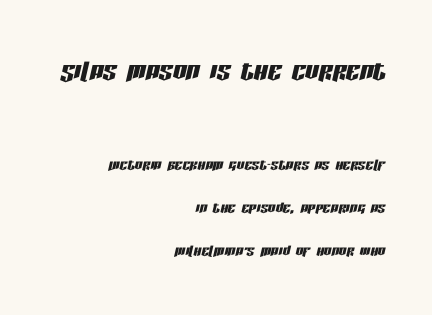
Q: Is the text italic (slanted)? A: Yes, it leans right by about 13 degrees.
Q: Is the text underlined? A: No.
Q: How is the paragraph aligned? A: Right-aligned.
Q: Is the spacing between letters normal or unusually wide? A: Normal.
Q: Is the spacing between lines tight, normal or loose? A: Loose.
Q: Which block of text is set in a larger size, the first (top) or the second (bottom)? A: The first (top) one.
Q: Width (condensed, normal, or wide)? A: Condensed.
Q: Stroke contrast? A: Low.
Q: x-height? A: Large.
Q: Monospaced? A: No.
